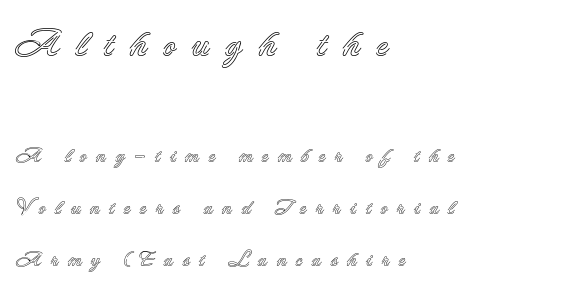
The image shows 37 px text type; set left-aligned, loose line spacing (2.49x), unusually wide letter spacing (+0.43 em), not underlined; the first (top) block is 1.76x larger; a small x-height.
